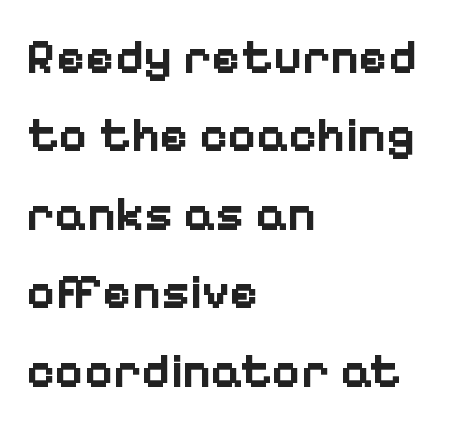
Spacing verdict: proportional, widths tailored to each character. Line starts are locked; line ends wander. Classification — sans serif. A typesetter would call this zero additional tracking.
